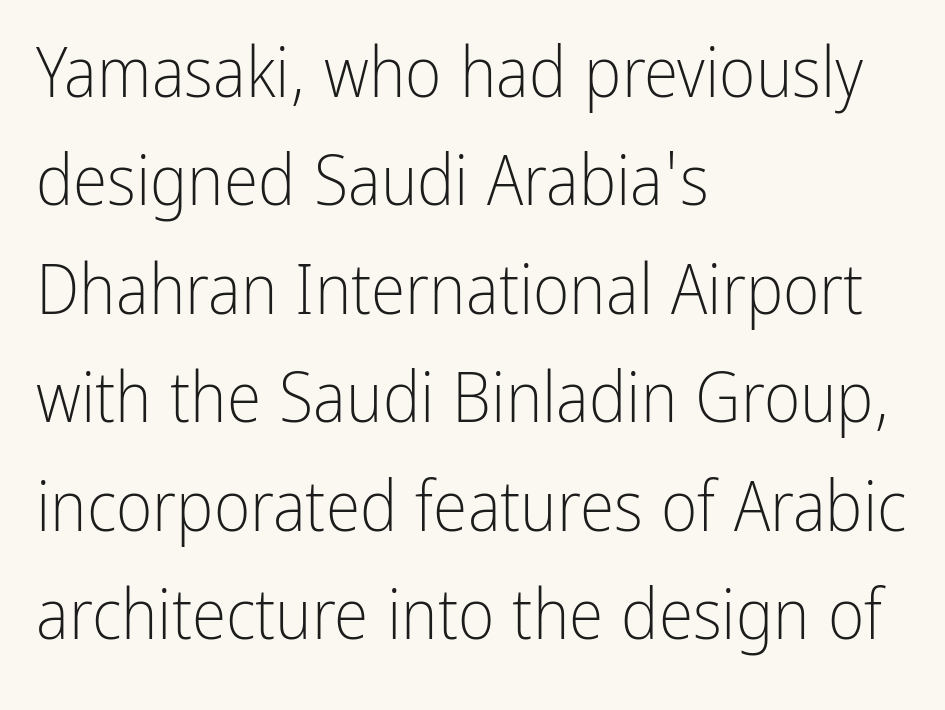
Q: Is the text bold? A: No.
Q: Is the text italic (slanted)? A: No, it is upright.
Q: Is the typeface a serif or a sans-serif typeface? A: Sans-serif.
Q: Is the text underlined? A: No.
Q: How is the paragraph aligned? A: Left-aligned.
Q: Is the spacing between letters normal or unusually wide? A: Normal.
Q: Is the spacing between lines tight, normal or loose? A: Normal.
Q: Width (condensed, normal, or wide)? A: Condensed.
Q: Stroke contrast? A: Low.
Q: x-height? A: Medium.
Q: Monospaced? A: No.
